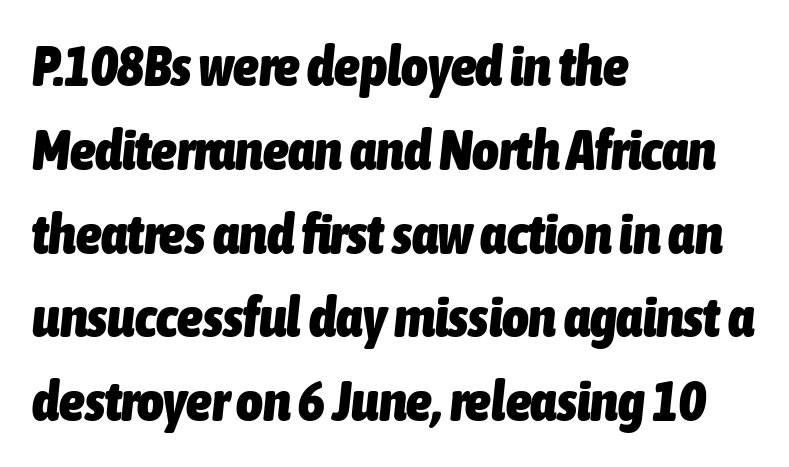
{"italic": "yes", "lean": "right", "slant_degrees": 6, "bold": "yes", "weight": "heavy", "width": "condensed", "stroke_contrast": "low", "x_height": "medium", "monospaced": "no", "underline": "no", "align": "left", "line_spacing": "normal", "line_spacing_ratio": 1.47, "letter_spacing": "normal", "letter_spacing_em": 0.0, "glyph_px": 57}
